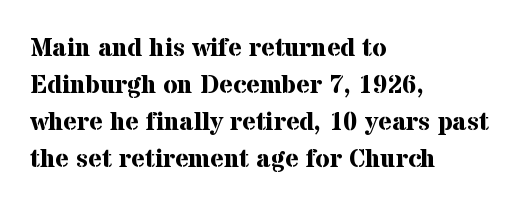
{"italic": "no", "bold": "yes", "underline": "no", "align": "left", "line_spacing": "normal", "line_spacing_ratio": 1.42, "letter_spacing": "normal", "letter_spacing_em": 0.0, "glyph_px": 26}
